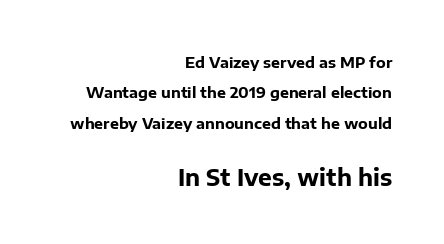
Q: Is the text bold? A: Yes.
Q: Is the text italic (slanted)? A: No, it is upright.
Q: Is the text underlined? A: No.
Q: How is the paragraph aligned? A: Right-aligned.
Q: Is the spacing between letters normal or unusually wide? A: Normal.
Q: Is the spacing between lines tight, normal or loose? A: Loose.
Q: Which block of text is set in a larger size, the first (top) or the second (bottom)? A: The second (bottom) one.
